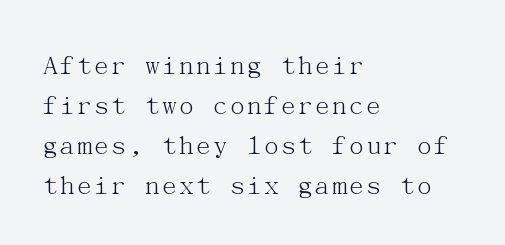
The image shows 29 px light serif type, upright; set left-aligned, normal line spacing (1.38x), normal letter spacing, not underlined; medium stroke contrast and a medium x-height.
